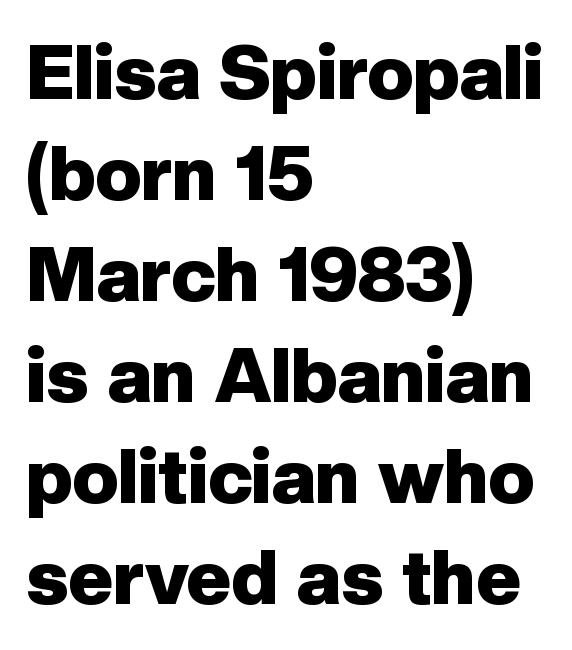
Every letter is thick-stroked: bold, no question. Regular leading. The type is set solid horizontally, with unmodified tracking. Glance below the letters and you will spot only blank space. These lines are rendered in a variable-pitch font. Does the copy run flush right? No — it runs flush left.
